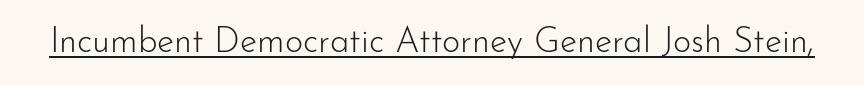
Q: Is the text bold? A: No.
Q: Is the text italic (slanted)? A: No, it is upright.
Q: Is the typeface a serif or a sans-serif typeface? A: Sans-serif.
Q: Is the text underlined? A: Yes.
Q: Is the spacing between letters normal or unusually wide? A: Normal.
Q: Width (condensed, normal, or wide)? A: Normal.
Q: Stroke contrast? A: Low.
Q: x-height? A: Small.
Q: Monospaced? A: No.
